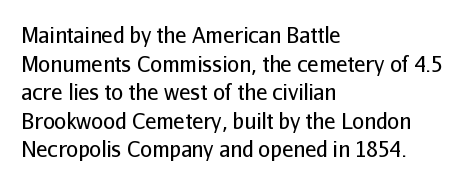
{"italic": "no", "bold": "no", "underline": "no", "align": "left", "line_spacing": "normal", "line_spacing_ratio": 1.36, "letter_spacing": "normal", "letter_spacing_em": 0.0, "glyph_px": 21}
